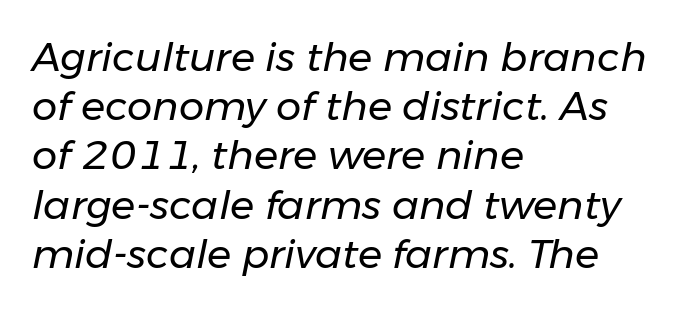
{"italic": "yes", "lean": "right", "slant_degrees": 11, "bold": "no", "weight": "regular", "width": "normal", "stroke_contrast": "low", "x_height": "medium", "monospaced": "no", "underline": "no", "align": "left", "line_spacing_ratio": 1.23, "letter_spacing": "normal", "letter_spacing_em": 0.0, "glyph_px": 40}
